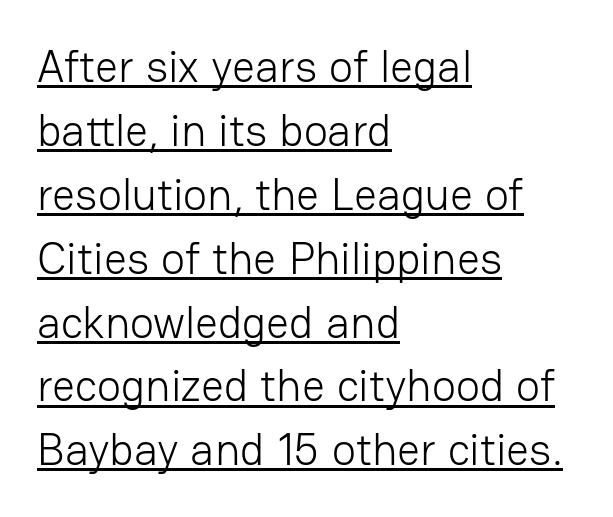
{"serif": "no", "italic": "no", "bold": "no", "weight": "light", "width": "normal", "stroke_contrast": "low", "x_height": "medium", "monospaced": "no", "underline": "yes", "align": "left", "line_spacing": "normal", "line_spacing_ratio": 1.42, "letter_spacing": "normal", "letter_spacing_em": 0.0, "glyph_px": 45}
